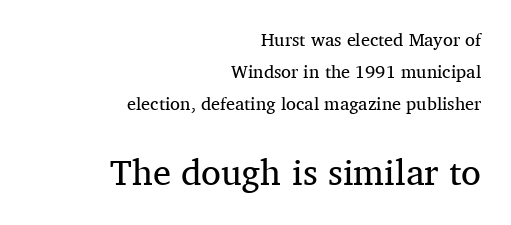
The image shows 36 px regular-weight serif type, upright; set right-aligned, line spacing 1.77x, normal letter spacing, not underlined; the second (bottom) block is 2.0x larger; medium stroke contrast and a medium x-height.
